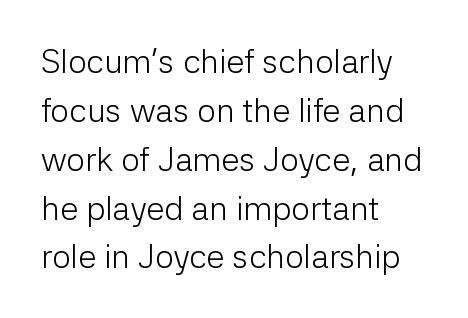
This sample is left-justified, so line endings fall wherever the words run out. Each stroke keeps to a modest, everyday thickness or less. Any mark beneath the type? The region is blank. You could not count columns in this text — the font is proportionally spaced.
